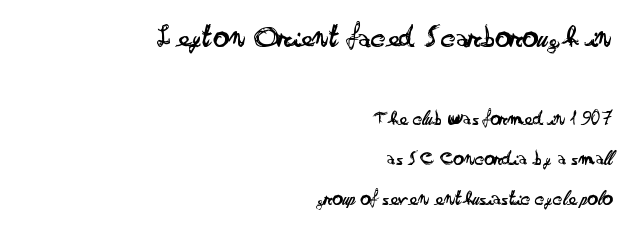
{"serif": "no", "italic": "no", "bold": "no", "weight": "regular", "width": "wide", "stroke_contrast": "low", "x_height": "small", "monospaced": "no", "underline": "no", "align": "right", "line_spacing": "loose", "line_spacing_ratio": 1.91, "letter_spacing": "normal", "letter_spacing_em": 0.0, "larger_block": "first", "size_ratio": 1.52, "glyph_px": 32}
